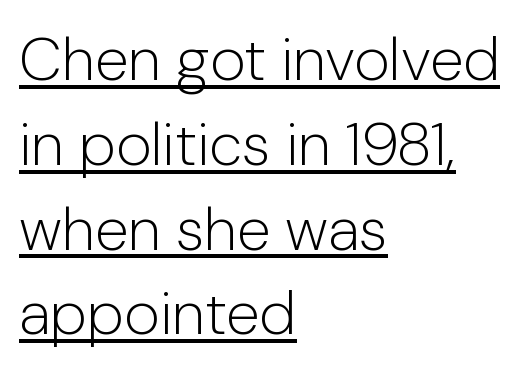
The image shows 61 px light sans-serif type, upright; set left-aligned, normal line spacing (1.39x), normal letter spacing, underlined; low stroke contrast and a medium x-height.
